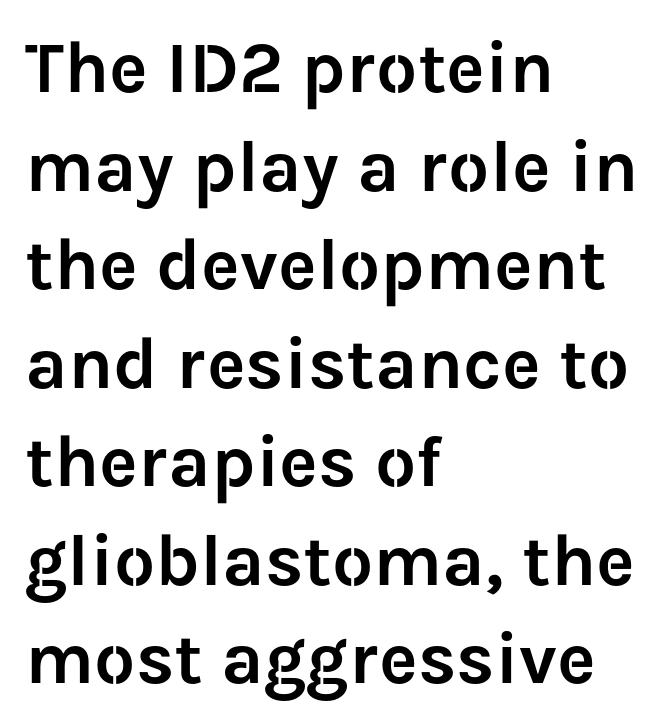
The image shows 73 px sans-serif type, upright; set left-aligned, normal line spacing (1.35x), normal letter spacing, not underlined; low stroke contrast and a medium x-height.
